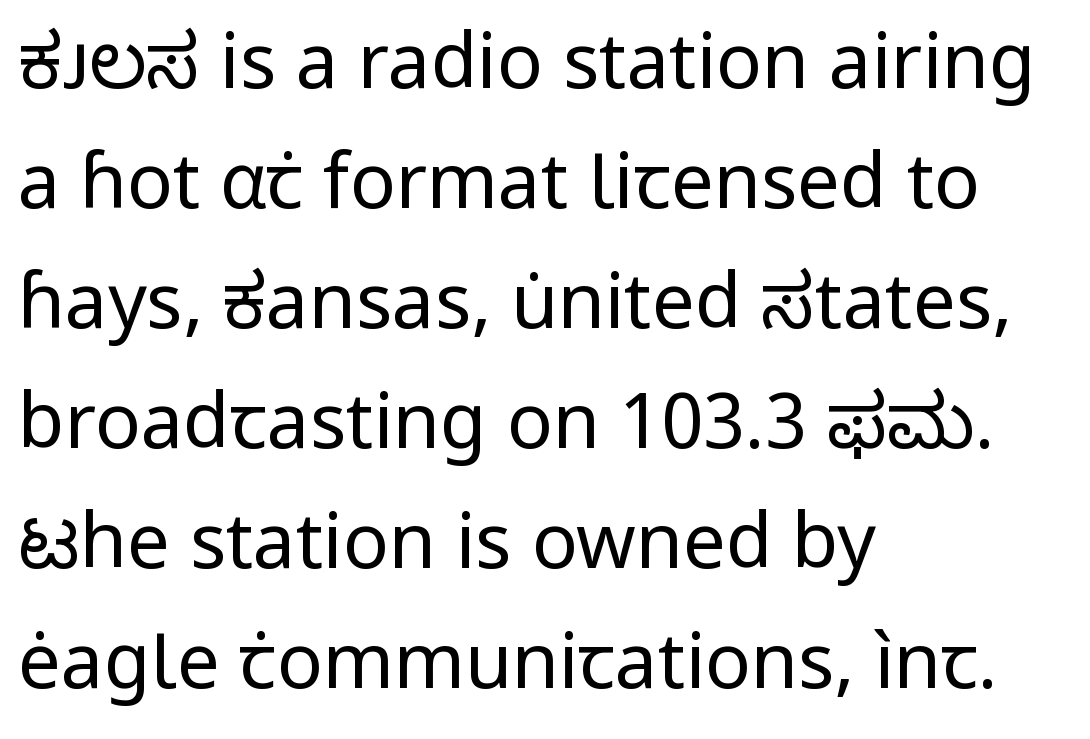
{"serif": "no", "italic": "no", "bold": "no", "weight": "regular", "width": "normal", "stroke_contrast": "low", "x_height": "medium", "monospaced": "no", "underline": "no", "align": "left", "line_spacing": "normal", "line_spacing_ratio": 1.58, "letter_spacing": "normal", "letter_spacing_em": 0.0, "glyph_px": 76}
